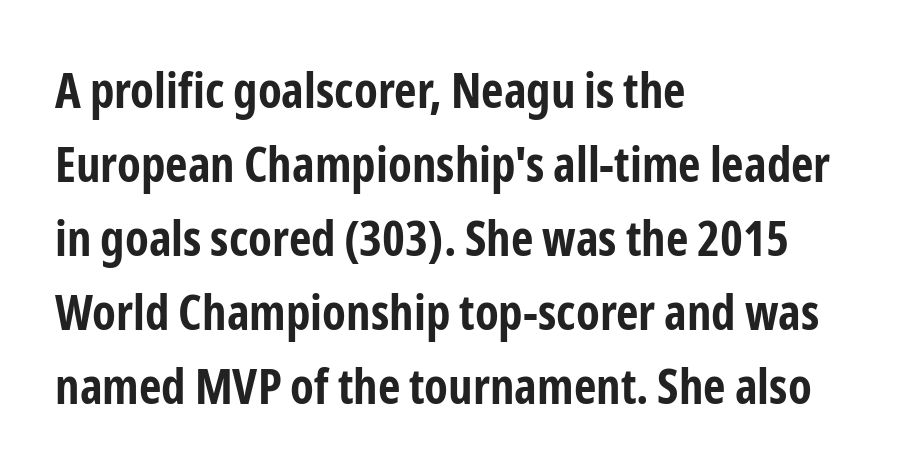
The image shows 49 px bold, condensed sans-serif type, upright; set left-aligned, normal line spacing (1.51x), normal letter spacing, not underlined; low stroke contrast and a medium x-height.
